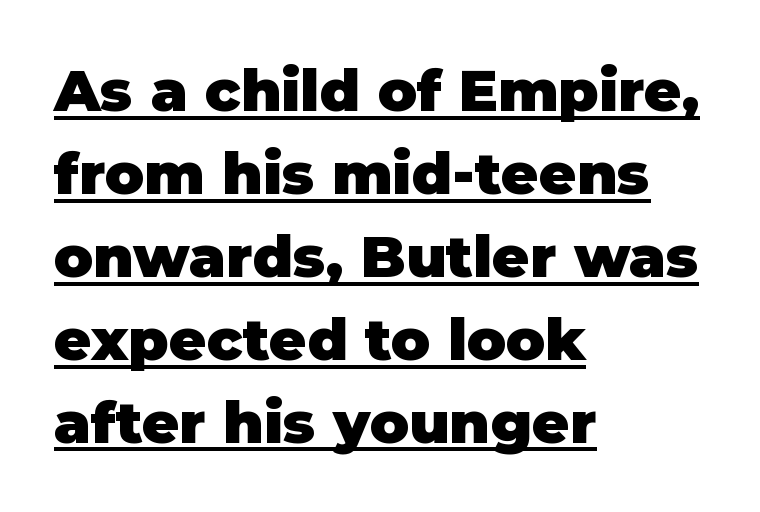
The space between consecutive lines is moderate. The letters stand upright; this is a roman face. Spacing verdict: proportional, widths tailored to each character. The characters display no serif detailing; their extremities are plain. The letterforms sit shoulder to shoulder at normal distance. These lines carry a lot of weight — the face is fully bold.
